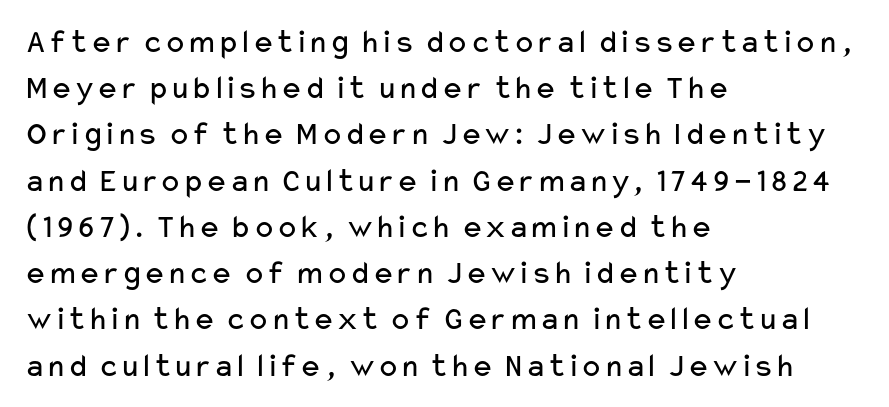
The image shows 34 px regular-weight, wide sans-serif type, upright; set left-aligned, normal line spacing (1.36x), normal letter spacing, not underlined; low stroke contrast and a medium x-height.
